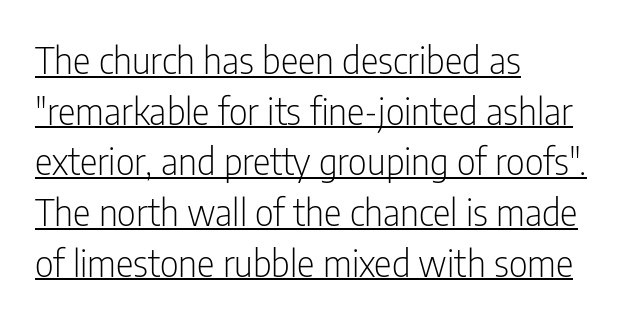
The image shows 37 px light, condensed sans-serif type, upright; set left-aligned, normal line spacing (1.37x), normal letter spacing, underlined; low stroke contrast and a medium x-height.
